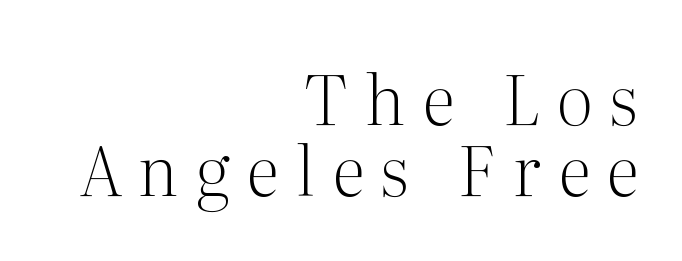
The image shows 68 px light serif type, upright; set right-aligned, tight line spacing (1.04x), unusually wide letter spacing (+0.26 em), not underlined; medium stroke contrast and a medium x-height.
